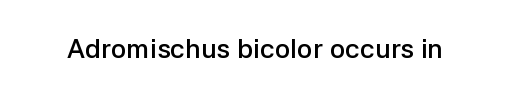
{"italic": "no", "bold": "semi", "underline": "no", "letter_spacing": "normal", "letter_spacing_em": 0.0, "glyph_px": 27}
